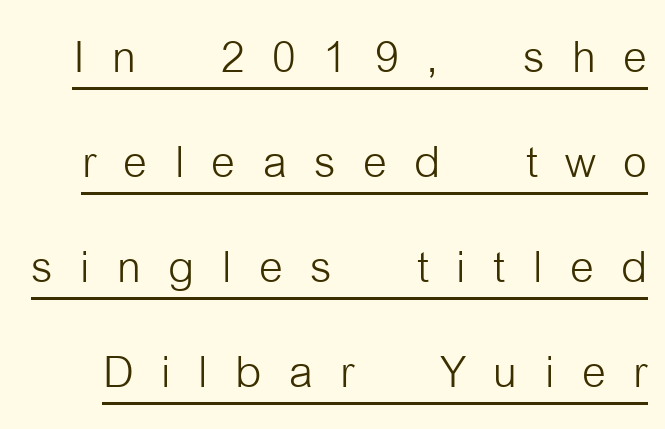
{"serif": "no", "italic": "no", "bold": "no", "weight": "light", "width": "condensed", "stroke_contrast": "low", "x_height": "medium", "monospaced": "no", "underline": "yes", "line_spacing_ratio": 1.72, "letter_spacing": "wide", "letter_spacing_em": 0.45, "glyph_px": 61}
